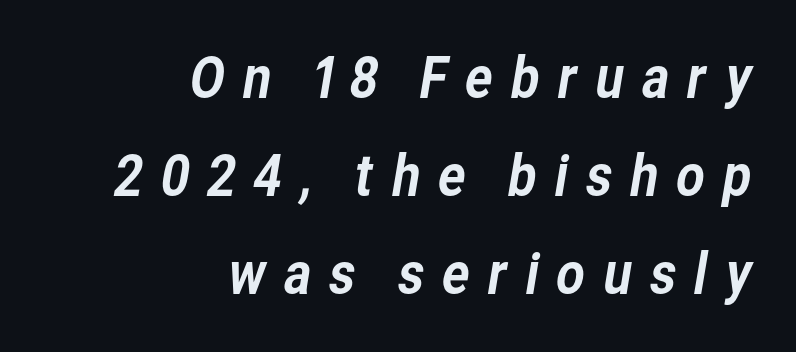
Q: Is the typeface a serif or a sans-serif typeface? A: Sans-serif.
Q: Is the text underlined? A: No.
Q: How is the paragraph aligned? A: Right-aligned.
Q: Is the spacing between letters normal or unusually wide? A: Unusually wide.
Q: Width (condensed, normal, or wide)? A: Normal.
Q: Stroke contrast? A: Low.
Q: x-height? A: Medium.
Q: Monospaced? A: No.
